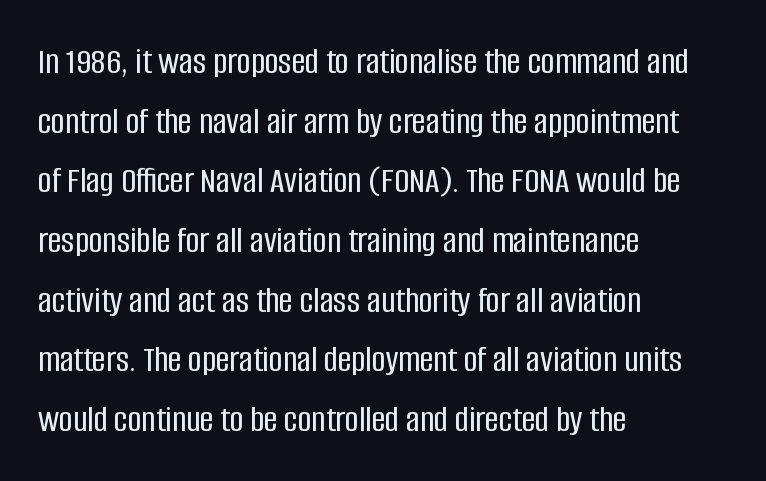
Q: Is the text italic (slanted)? A: No, it is upright.
Q: Is the typeface a serif or a sans-serif typeface? A: Sans-serif.
Q: Is the text underlined? A: No.
Q: How is the paragraph aligned? A: Left-aligned.
Q: Is the spacing between letters normal or unusually wide? A: Normal.
Q: Is the spacing between lines tight, normal or loose? A: Normal.
Q: Width (condensed, normal, or wide)? A: Condensed.
Q: Stroke contrast? A: Low.
Q: x-height? A: Large.
Q: Monospaced? A: No.
